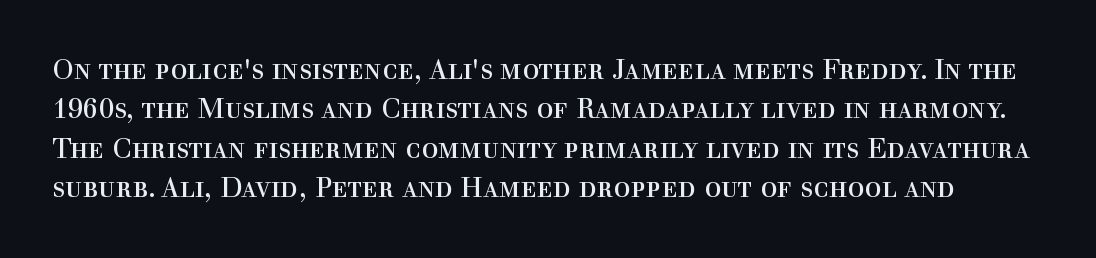
Is the letter spacing exaggerated? No — it looks like the ordinary default. Character widths vary here, with narrow letters taking less room than wide ones. In terms of leading, this rendering sits right in the middle. Each row of text sits above clean, open space. Each letter's strokes conclude with small projecting serifs. A roman cut, with each character standing at attention.
